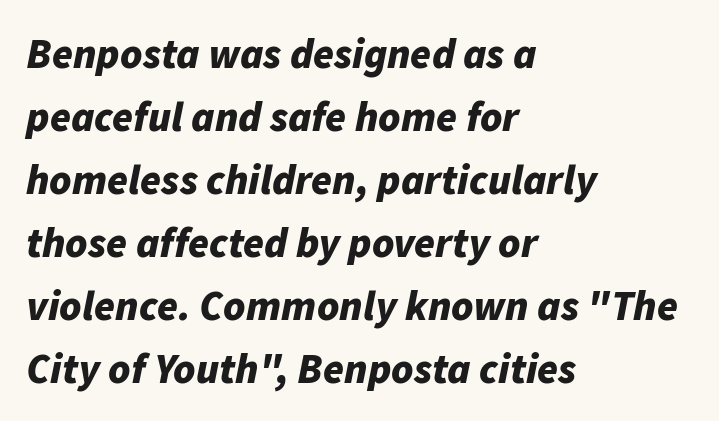
{"italic": "yes", "lean": "right", "slant_degrees": 11, "bold": "yes", "weight": "bold", "width": "normal", "stroke_contrast": "low", "x_height": "medium", "monospaced": "no", "underline": "no", "align": "left", "line_spacing": "normal", "line_spacing_ratio": 1.5, "letter_spacing": "normal", "letter_spacing_em": 0.0, "glyph_px": 42}
